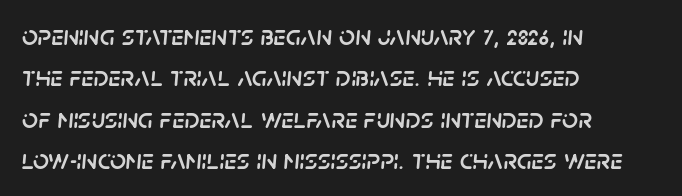
The image shows 28 px text type, italic (leaning right); set left-aligned, normal line spacing (1.48x), normal letter spacing, not underlined; low stroke contrast and a large x-height.
